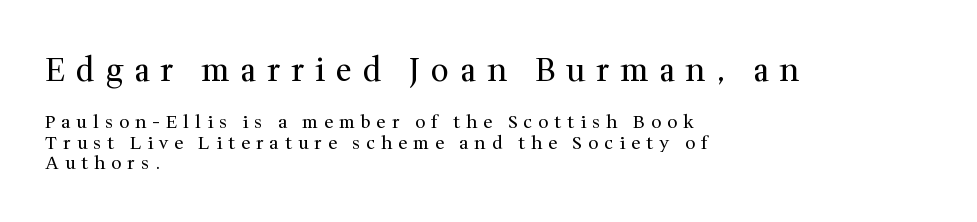
Q: Is the text bold? A: No.
Q: Is the text italic (slanted)? A: No, it is upright.
Q: Is the typeface a serif or a sans-serif typeface? A: Serif.
Q: Is the text underlined? A: No.
Q: How is the paragraph aligned? A: Left-aligned.
Q: Is the spacing between letters normal or unusually wide? A: Unusually wide.
Q: Which block of text is set in a larger size, the first (top) or the second (bottom)? A: The first (top) one.
Q: Width (condensed, normal, or wide)? A: Normal.
Q: Stroke contrast? A: Medium.
Q: x-height? A: Medium.
Q: Monospaced? A: No.
